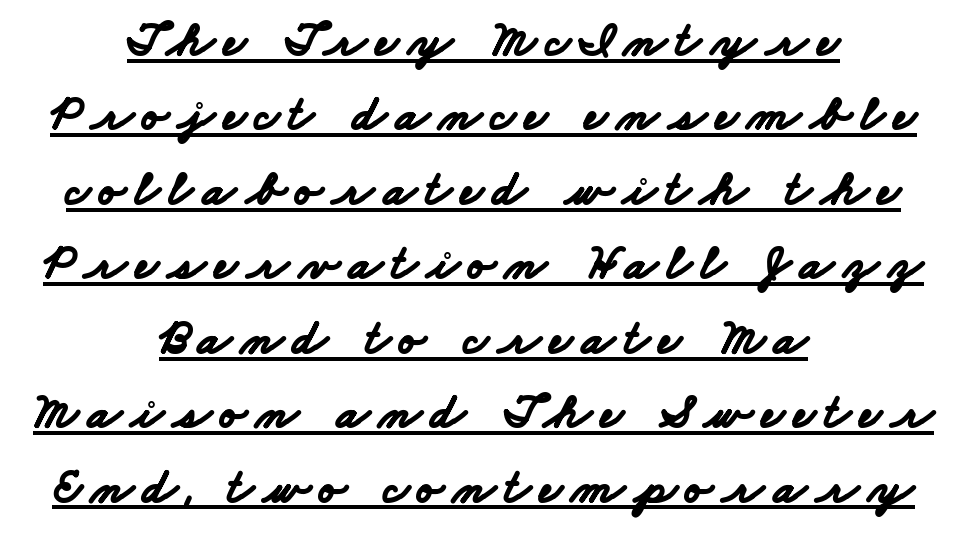
{"serif": "no", "bold": "yes", "weight": "bold", "width": "wide", "stroke_contrast": "low", "x_height": "small", "monospaced": "no", "underline": "yes", "align": "center", "line_spacing": "normal", "line_spacing_ratio": 1.52, "glyph_px": 49}
